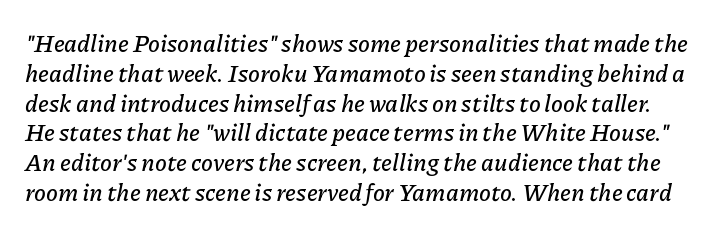
{"italic": "yes", "lean": "right", "slant_degrees": 11, "underline": "no", "line_spacing_ratio": 1.24, "letter_spacing": "normal", "letter_spacing_em": 0.0, "glyph_px": 24}
